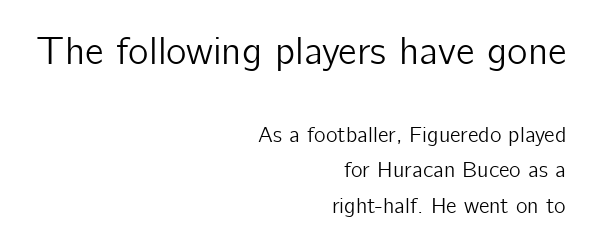
The image shows 39 px sans-serif type, upright; set right-aligned, normal line spacing (1.61x), normal letter spacing, not underlined; the first (top) block is 1.77x larger; low stroke contrast and a medium x-height.
